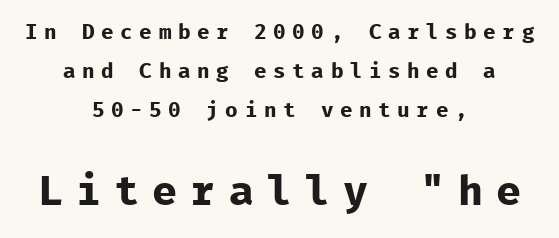
The text block is weighted toward neither margin, spreading evenly from the middle. The block sitting lower on the canvas is the one with enlarged characters. The lettering stays uniformly vertical, giving the passage a roman look. This sample uses a sans-serif face.
